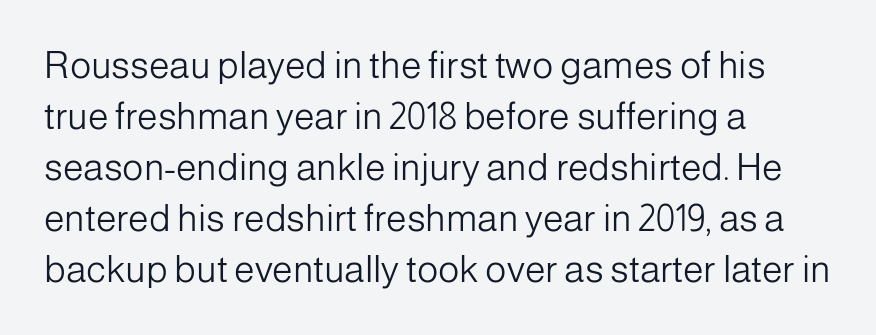
The image shows 37 px light sans-serif type, upright; set left-aligned, normal line spacing (1.38x), normal letter spacing, not underlined; low stroke contrast and a medium x-height.
